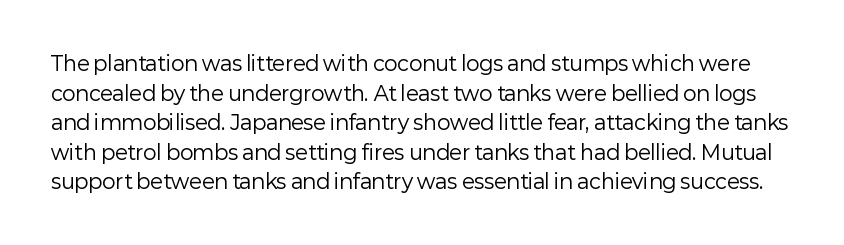
Rendered with straight, roman letterforms. A light-to-regular cut is what we see here. In terms of letterspacing, this is plain default setting. Only glyphs here, with clear space below each row.
